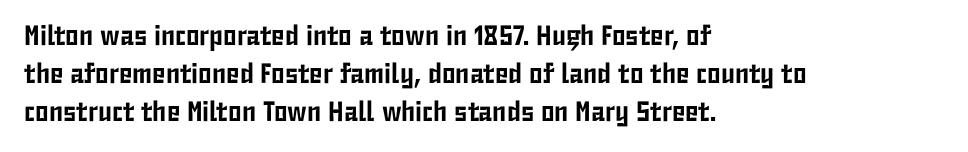
The image shows 28 px condensed sans-serif type, upright; set left-aligned, normal line spacing (1.36x), normal letter spacing, not underlined; low stroke contrast and a medium x-height.
